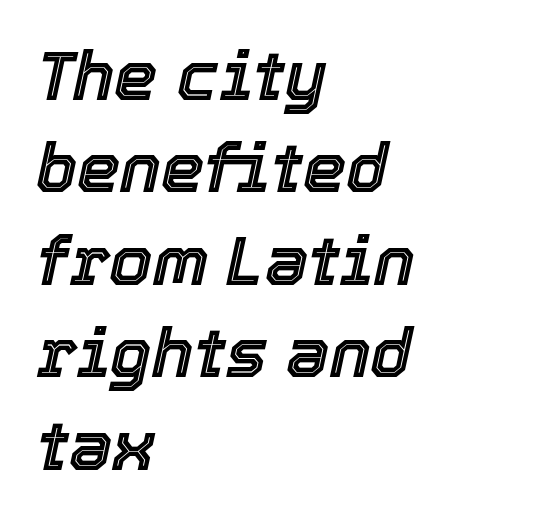
{"italic": "yes", "lean": "right", "slant_degrees": 12, "width": "normal", "x_height": "medium", "monospaced": "no", "underline": "no", "align": "left", "line_spacing": "normal", "line_spacing_ratio": 1.34, "letter_spacing": "normal", "letter_spacing_em": 0.0, "glyph_px": 69}
